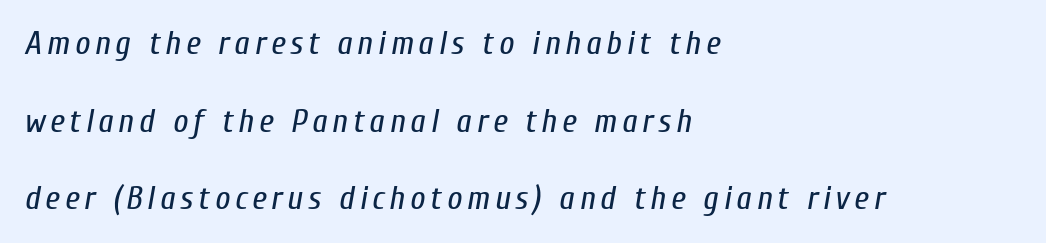
Q: Is the text bold? A: No.
Q: Is the text italic (slanted)? A: Yes, it leans right by about 10 degrees.
Q: Is the text underlined? A: No.
Q: How is the paragraph aligned? A: Left-aligned.
Q: Is the spacing between lines tight, normal or loose? A: Loose.
Q: Width (condensed, normal, or wide)? A: Condensed.
Q: Stroke contrast? A: Low.
Q: x-height? A: Medium.
Q: Monospaced? A: No.
